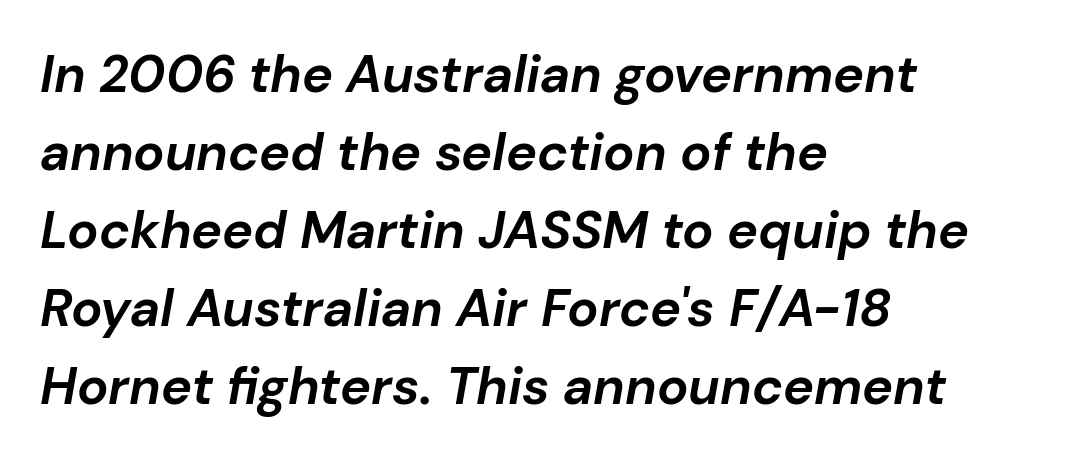
{"italic": "yes", "lean": "right", "slant_degrees": 10, "bold": "yes", "weight": "bold", "width": "normal", "stroke_contrast": "low", "x_height": "medium", "monospaced": "no", "underline": "no", "align": "left", "line_spacing": "normal", "line_spacing_ratio": 1.5, "letter_spacing": "normal", "letter_spacing_em": 0.0, "glyph_px": 52}
